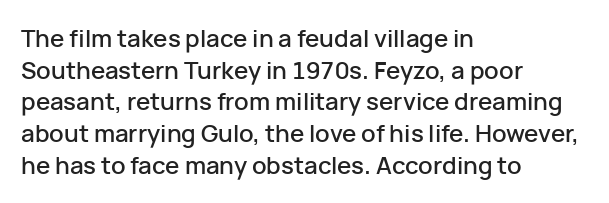
{"italic": "no", "underline": "no", "align": "left", "line_spacing": "normal", "line_spacing_ratio": 1.32, "letter_spacing": "normal", "letter_spacing_em": 0.0, "glyph_px": 24}
